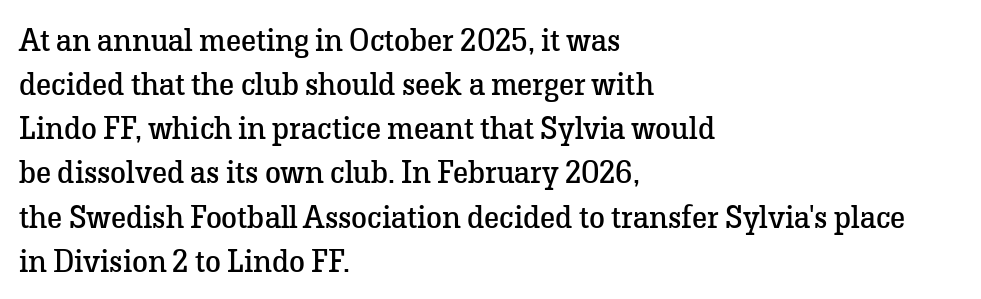
The image shows 32 px regular-weight serif type, upright; set left-aligned, normal line spacing (1.38x), normal letter spacing, not underlined; low stroke contrast and a medium x-height.
